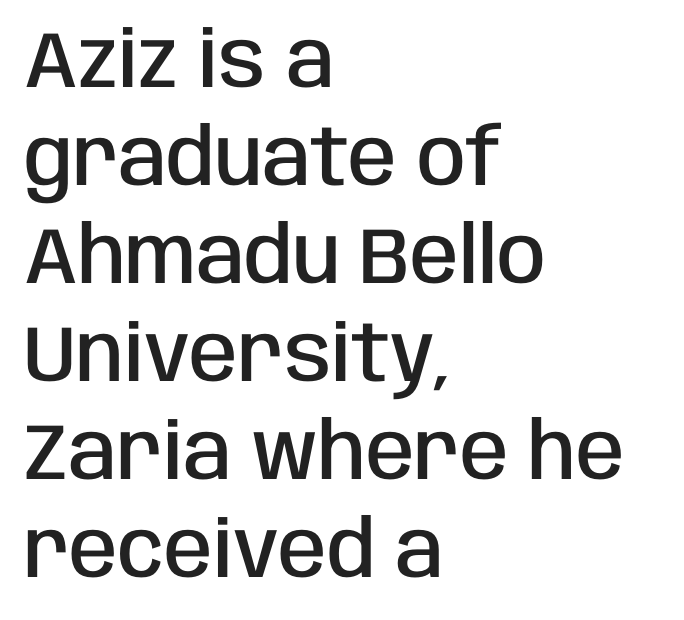
The image shows 79 px semibold, condensed sans-serif type, upright; set left-aligned, line spacing 1.24x, normal letter spacing, not underlined; low stroke contrast and a large x-height.
